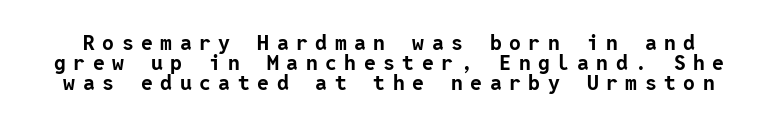
{"italic": "no", "bold": "yes", "underline": "no", "line_spacing": "tight", "line_spacing_ratio": 0.96, "letter_spacing": "wide", "letter_spacing_em": 0.36, "glyph_px": 21}
